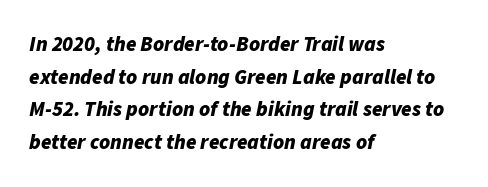
Inter-character spacing is left at the font's built-in metrics. Weight check: bold — yes, fully. A typesetter would mark this as italic. Is there much room between lines? A standard amount, neither cramped nor airy.
